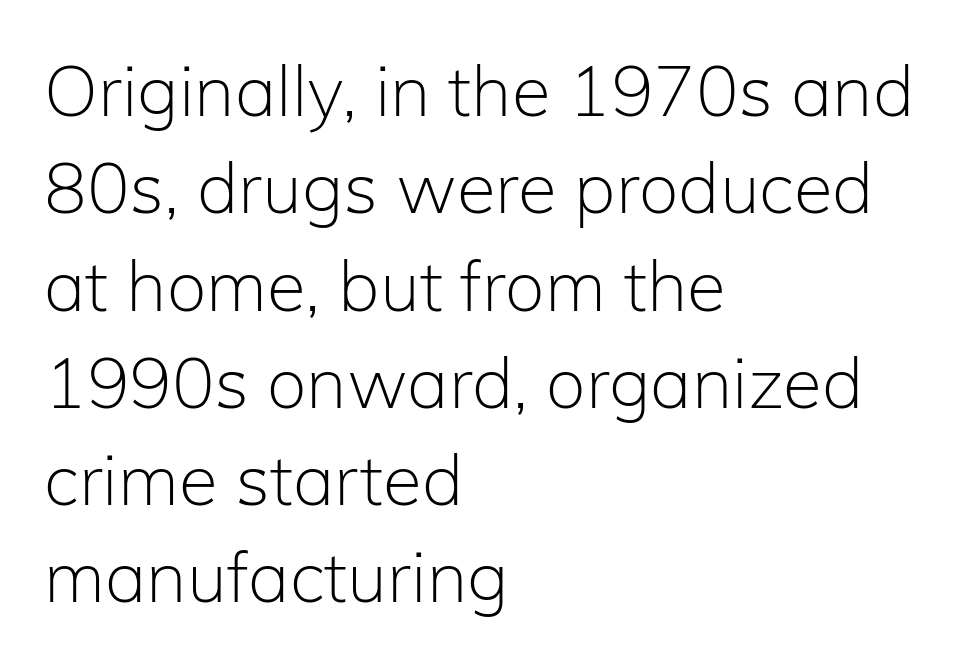
Bare-footed words on every line. The block of text has a typical density, with ordinary space between rows. This sample has the flowing, uneven cadence of proportional lettering. Nothing unusual about the tracking: characters are spaced as the font intends.
